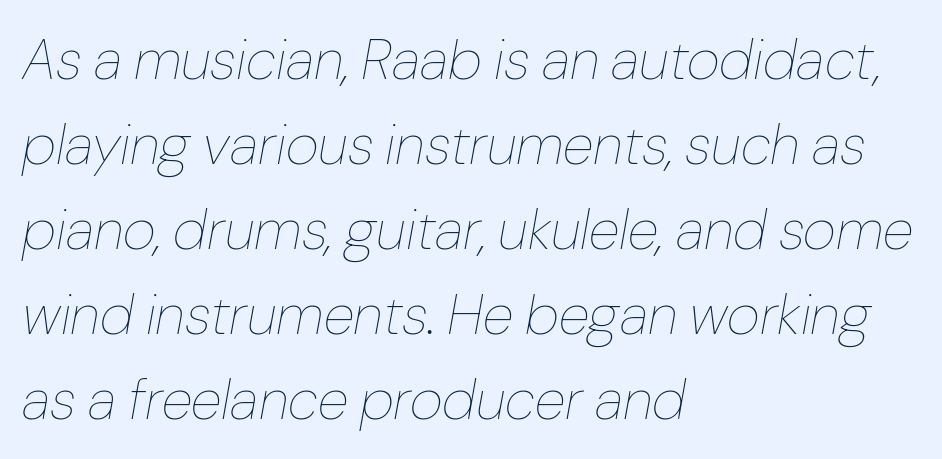
Q: Is the text bold? A: No.
Q: Is the text italic (slanted)? A: Yes, it leans right by about 10 degrees.
Q: Is the text underlined? A: No.
Q: How is the paragraph aligned? A: Left-aligned.
Q: Is the spacing between letters normal or unusually wide? A: Normal.
Q: Is the spacing between lines tight, normal or loose? A: Normal.
Q: Width (condensed, normal, or wide)? A: Normal.
Q: Stroke contrast? A: Low.
Q: x-height? A: Medium.
Q: Monospaced? A: No.
